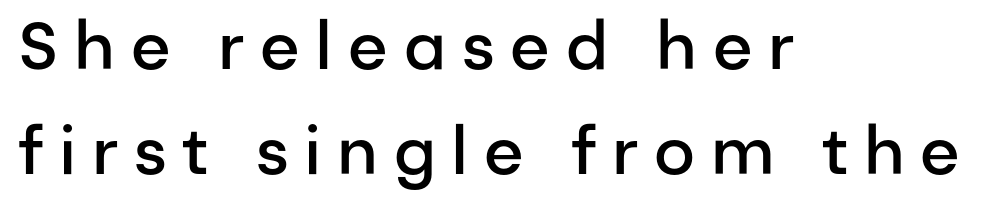
A clean baseline with only descenders dipping below it. In CSS terms this would be text-align: left. Nope, no serifs anywhere on these letters. Normally led — the rows are evenly, conventionally spaced.
